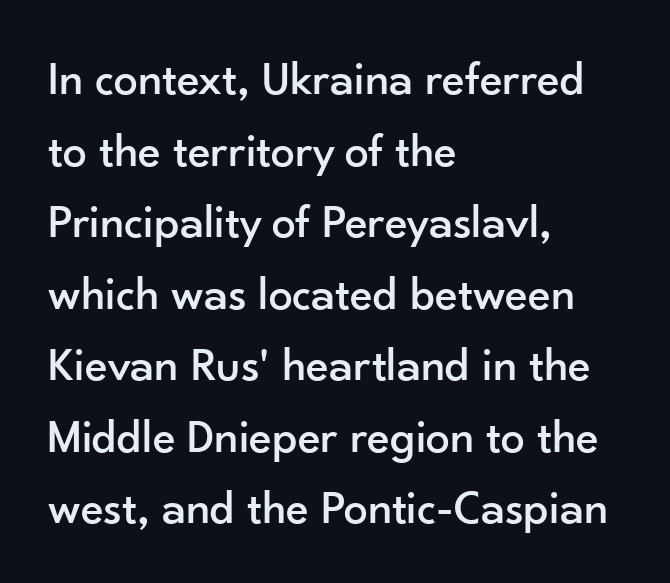
Leftover space on each line is placed entirely after the last word. Evenly set lines give the paragraph a standard silhouette. Is this a fixed-width face? No — the glyphs have proportional, varying widths. In terms of letterform style, serifs are entirely absent.
